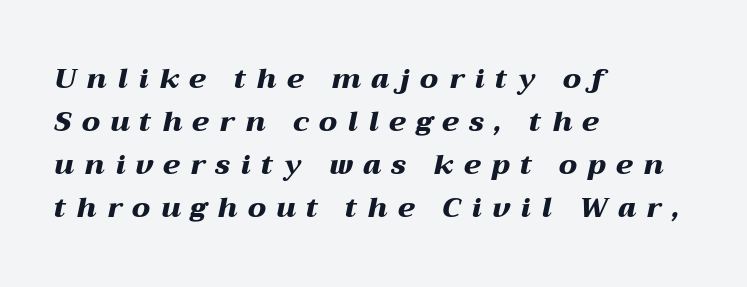
Does the copy run flush right? No — it runs flush left. Anything drawn beneath the words? Only blank space. What weight is shown? A full bold with thick strokes. This is oblique type, the kind used for emphasis or titles. Here the designer chose a conventional face with non-uniform glyph widths.
